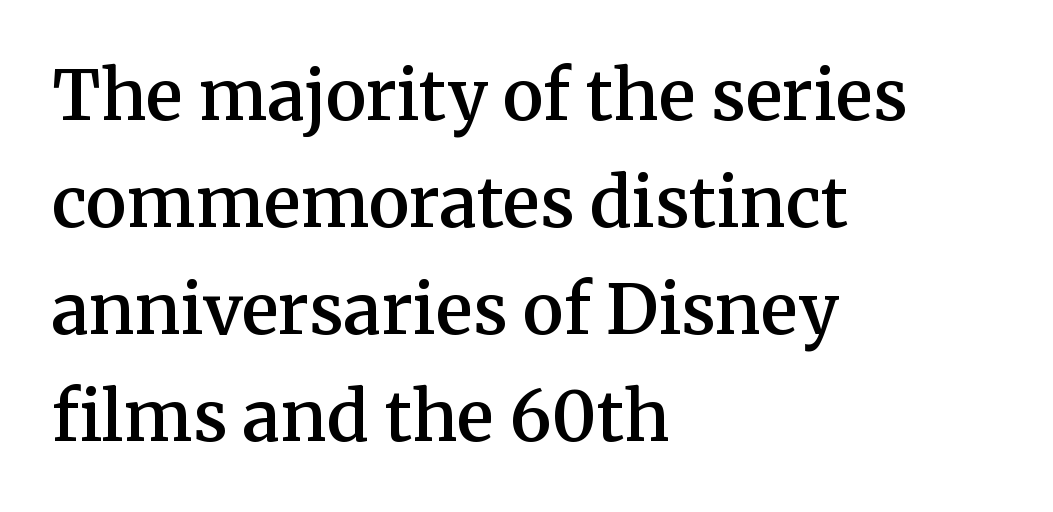
Q: Is the text bold? A: Semi-bold.
Q: Is the text italic (slanted)? A: No, it is upright.
Q: Is the typeface a serif or a sans-serif typeface? A: Serif.
Q: Is the text underlined? A: No.
Q: How is the paragraph aligned? A: Left-aligned.
Q: Is the spacing between letters normal or unusually wide? A: Normal.
Q: Is the spacing between lines tight, normal or loose? A: Normal.
Q: Width (condensed, normal, or wide)? A: Normal.
Q: Stroke contrast? A: Medium.
Q: x-height? A: Medium.
Q: Monospaced? A: No.
